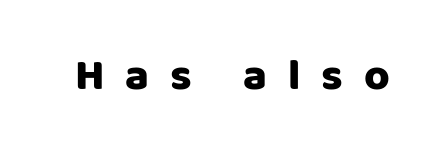
The image shows 44 px sans-serif type, upright; set unusually wide letter spacing (+0.48 em), not underlined; low stroke contrast and a large x-height.
